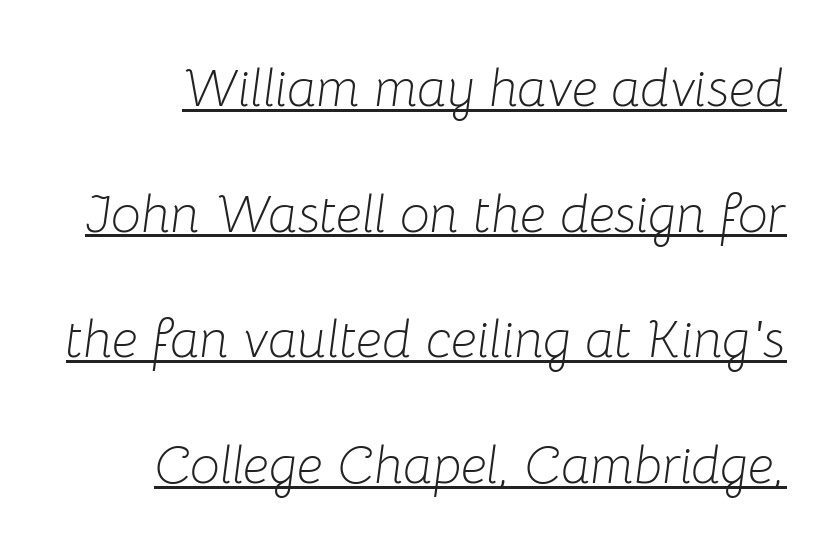
{"italic": "yes", "lean": "right", "slant_degrees": 8, "bold": "no", "weight": "light", "width": "normal", "stroke_contrast": "low", "x_height": "medium", "monospaced": "no", "underline": "yes", "line_spacing": "loose", "line_spacing_ratio": 2.37, "letter_spacing": "normal", "letter_spacing_em": 0.0, "glyph_px": 53}
